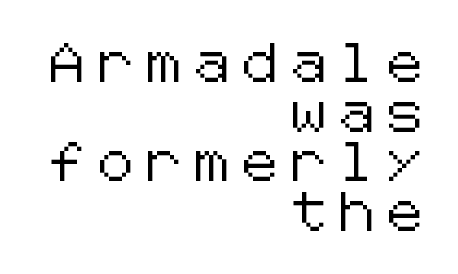
The image shows 39 px sans-serif type, upright; set right-aligned, normal line spacing (1.27x), unusually wide letter spacing (+0.35 em), not underlined; low stroke contrast and a medium x-height.
